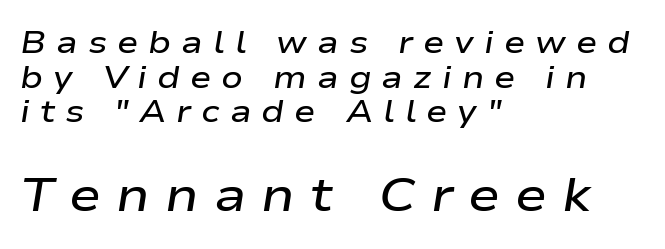
{"italic": "yes", "lean": "right", "slant_degrees": 9, "bold": "semi", "weight": "semibold", "width": "wide", "stroke_contrast": "low", "x_height": "medium", "monospaced": "no", "underline": "no", "align": "left", "line_spacing": "tight", "line_spacing_ratio": 1.08, "letter_spacing": "wide", "letter_spacing_em": 0.31, "larger_block": "second", "size_ratio": 1.5, "glyph_px": 48}
